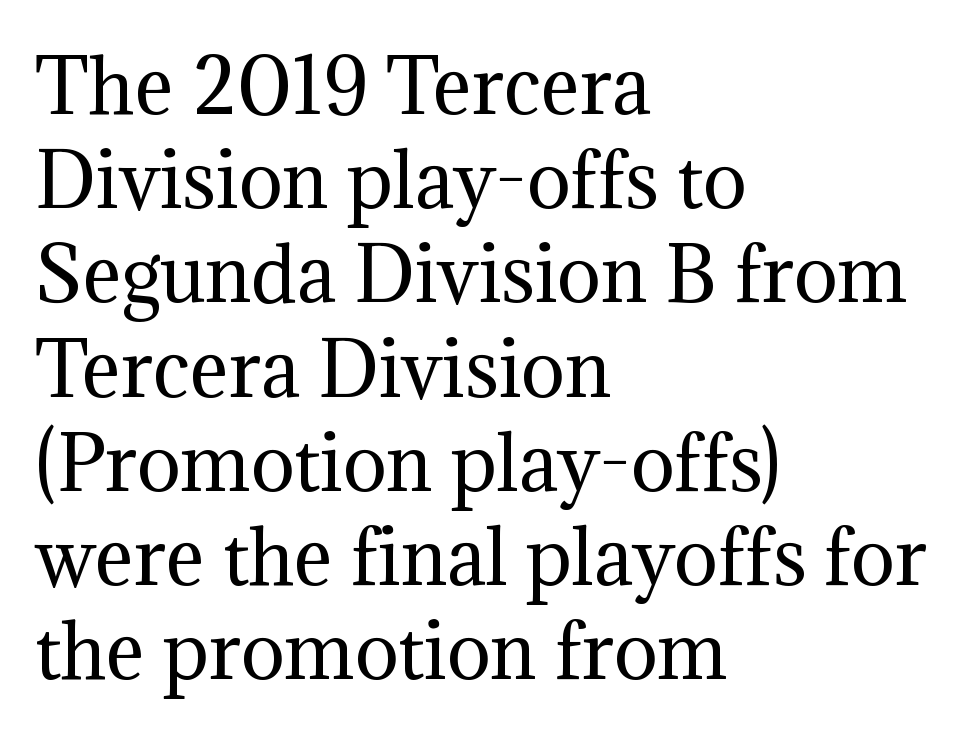
{"serif": "yes", "italic": "no", "bold": "no", "weight": "regular", "width": "normal", "stroke_contrast": "medium", "x_height": "medium", "monospaced": "no", "underline": "no", "align": "left", "line_spacing": "normal", "line_spacing_ratio": 1.29, "letter_spacing": "normal", "letter_spacing_em": 0.0, "glyph_px": 73}
